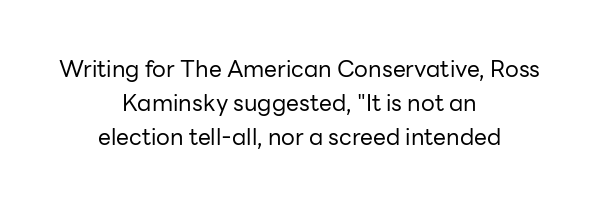
Q: Is the text bold? A: No.
Q: Is the text italic (slanted)? A: No, it is upright.
Q: Is the text underlined? A: No.
Q: How is the paragraph aligned? A: Centered.
Q: Is the spacing between letters normal or unusually wide? A: Normal.
Q: Is the spacing between lines tight, normal or loose? A: Normal.
